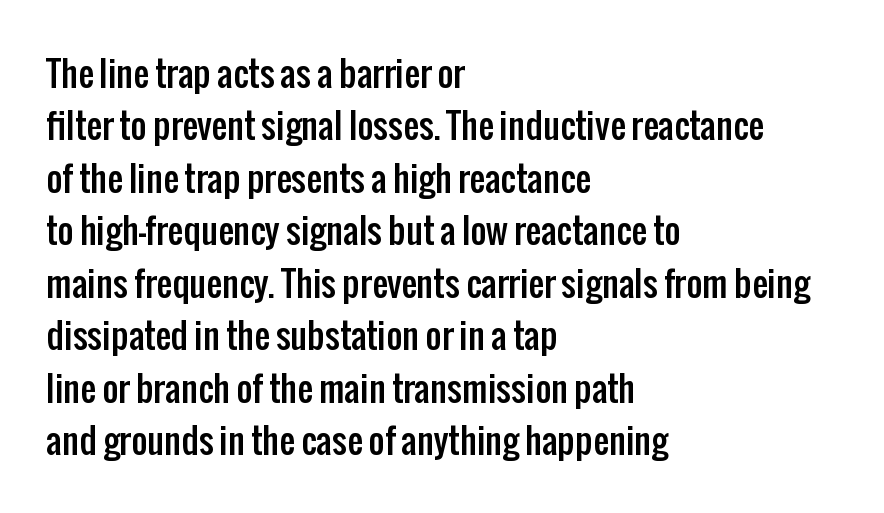
{"serif": "no", "italic": "no", "width": "condensed", "stroke_contrast": "low", "x_height": "medium", "monospaced": "no", "underline": "no", "align": "left", "line_spacing": "normal", "line_spacing_ratio": 1.5, "letter_spacing": "normal", "letter_spacing_em": 0.0, "glyph_px": 35}
